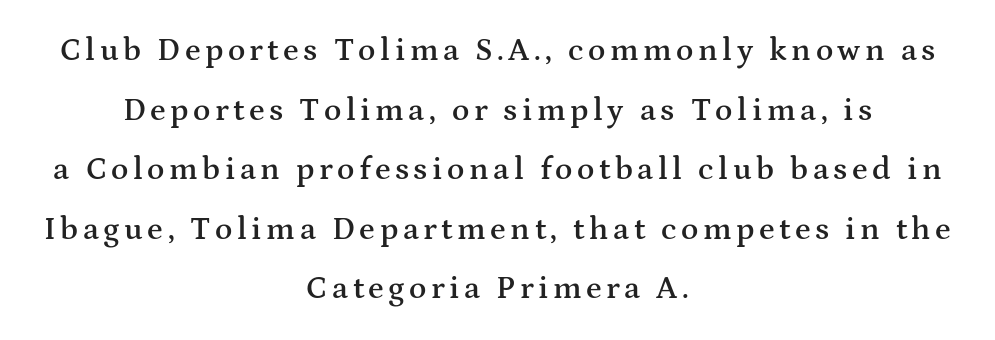
Q: Is the text bold? A: Semi-bold.
Q: Is the text italic (slanted)? A: No, it is upright.
Q: Is the typeface a serif or a sans-serif typeface? A: Serif.
Q: Is the text underlined? A: No.
Q: How is the paragraph aligned? A: Centered.
Q: Width (condensed, normal, or wide)? A: Wide.
Q: Stroke contrast? A: Medium.
Q: x-height? A: Medium.
Q: Monospaced? A: No.
